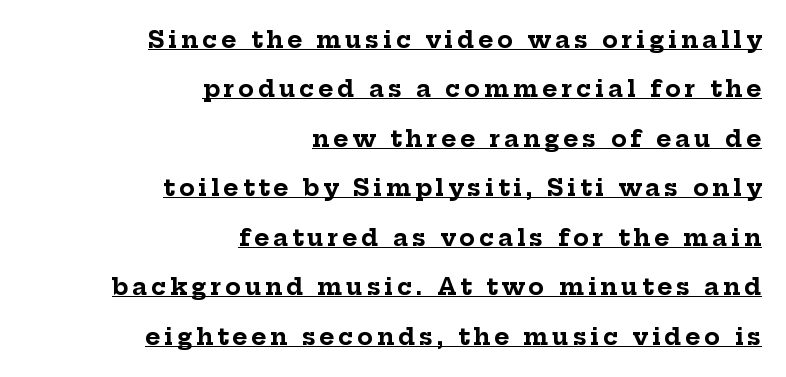
The image shows 23 px bold type, upright; set right-aligned, loose line spacing (2.15x), underlined.
